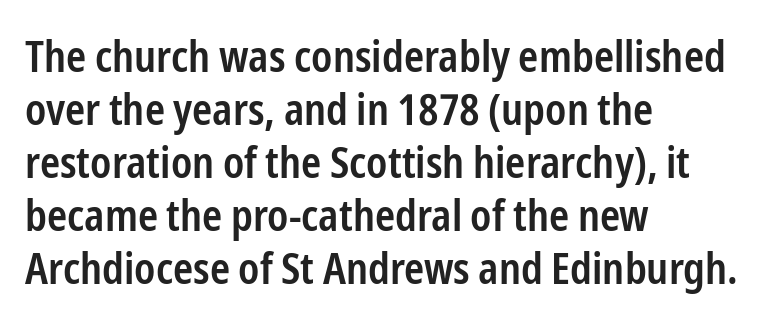
{"serif": "no", "italic": "no", "bold": "semi", "weight": "semibold", "width": "condensed", "stroke_contrast": "low", "x_height": "medium", "monospaced": "no", "underline": "no", "align": "left", "line_spacing_ratio": 1.23, "letter_spacing": "normal", "letter_spacing_em": 0.0, "glyph_px": 43}
